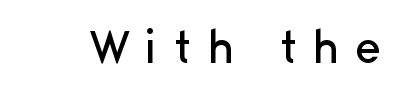
Think of a printed novel: that variable character pitch is what you see here. What stands out about the letter spacing? Its width — letters are far apart. Examine the stroke ends and you'll find no serifs. Unmarked baselines from the first word to the last.
